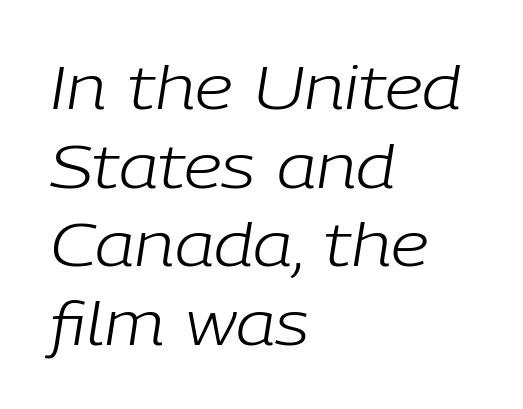
{"italic": "yes", "lean": "right", "slant_degrees": 9, "bold": "no", "weight": "light", "width": "normal", "stroke_contrast": "low", "x_height": "medium", "monospaced": "no", "underline": "no", "align": "left", "line_spacing": "normal", "line_spacing_ratio": 1.31, "letter_spacing": "normal", "letter_spacing_em": 0.0, "glyph_px": 60}
